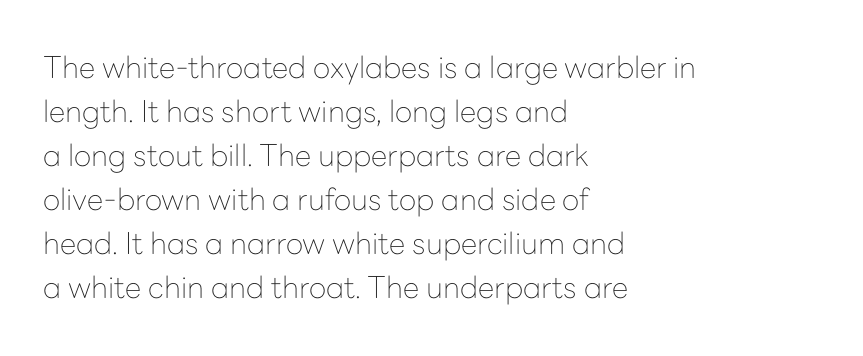
The image shows 30 px thin sans-serif type, upright; set left-aligned, normal line spacing (1.47x), normal letter spacing, not underlined; low stroke contrast and a medium x-height.
